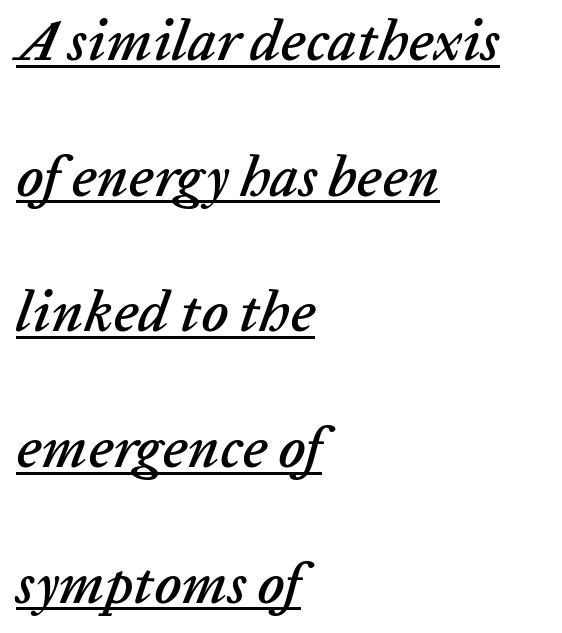
{"italic": "yes", "lean": "right", "slant_degrees": 20, "width": "normal", "stroke_contrast": "low", "x_height": "medium", "monospaced": "no", "underline": "yes", "align": "left", "line_spacing": "loose", "line_spacing_ratio": 2.38, "letter_spacing": "normal", "letter_spacing_em": 0.0, "glyph_px": 57}
